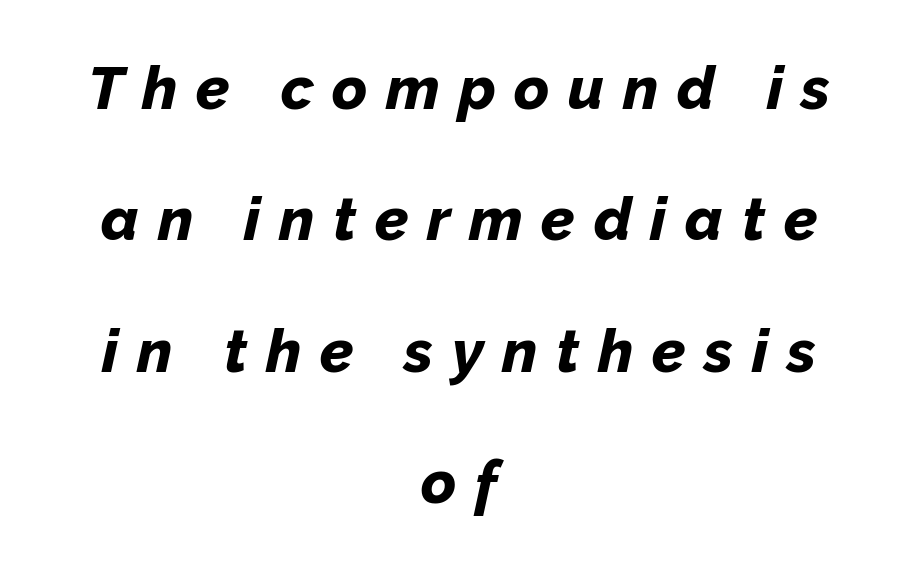
Visually the block forms a symmetrical silhouette, jagged on both flanks. Compared with typical paragraphs, the rows here are farther apart. There is plenty of visible air inserted between adjacent glyphs. Notice how the stems are inclined rather than vertical — that's the hallmark of italics.
